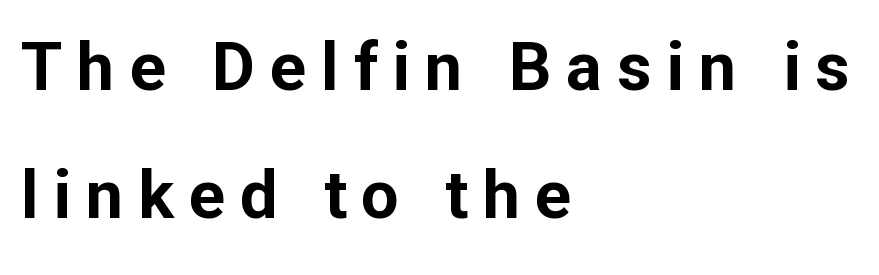
Q: Is the text bold? A: Yes.
Q: Is the text italic (slanted)? A: No, it is upright.
Q: Is the typeface a serif or a sans-serif typeface? A: Sans-serif.
Q: Is the text underlined? A: No.
Q: How is the paragraph aligned? A: Left-aligned.
Q: Is the spacing between letters normal or unusually wide? A: Unusually wide.
Q: Is the spacing between lines tight, normal or loose? A: Loose.
Q: Width (condensed, normal, or wide)? A: Normal.
Q: Stroke contrast? A: Low.
Q: x-height? A: Medium.
Q: Monospaced? A: No.
